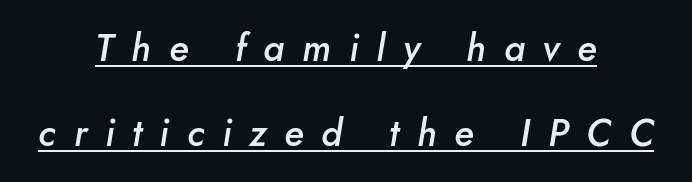
The image shows 37 px semibold type, italic (leaning right); set centered, loose line spacing (2.3x), unusually wide letter spacing (+0.48 em), underlined; low stroke contrast and a small x-height.
